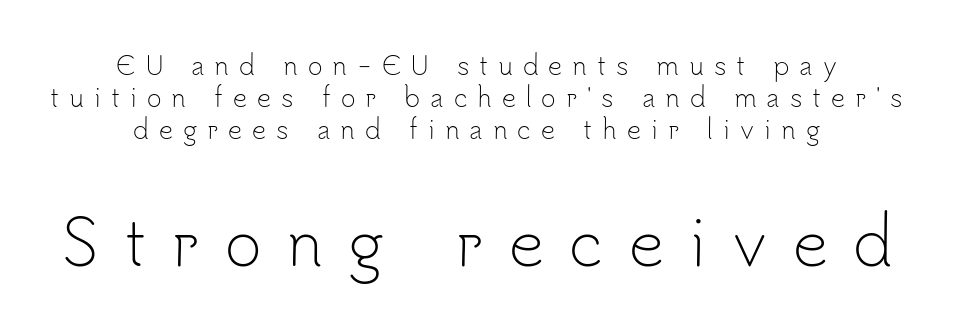
The image shows 63 px light sans-serif type, upright; set centered, normal line spacing (1.28x), unusually wide letter spacing (+0.4 em), not underlined; the second (bottom) block is 2.52x larger; low stroke contrast and a small x-height.
